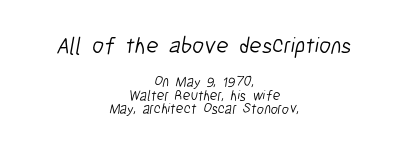
Q: Is the text bold? A: No.
Q: Is the text underlined? A: No.
Q: How is the paragraph aligned? A: Centered.
Q: Is the spacing between letters normal or unusually wide? A: Normal.
Q: Is the spacing between lines tight, normal or loose? A: Tight.
Q: Which block of text is set in a larger size, the first (top) or the second (bottom)? A: The first (top) one.
